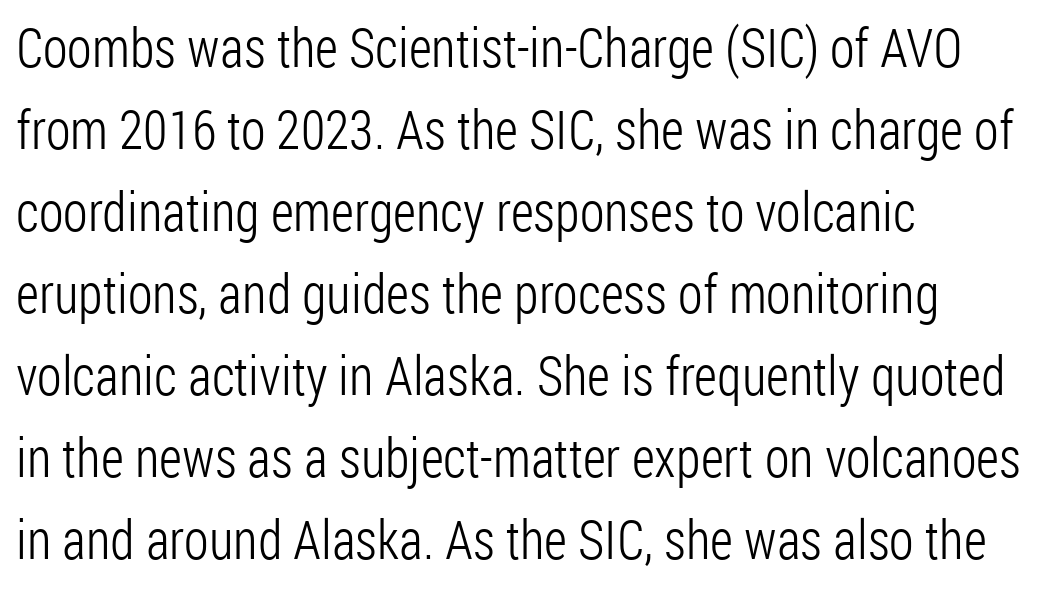
Q: Is the text bold? A: No.
Q: Is the text italic (slanted)? A: No, it is upright.
Q: Is the typeface a serif or a sans-serif typeface? A: Sans-serif.
Q: Is the text underlined? A: No.
Q: How is the paragraph aligned? A: Left-aligned.
Q: Is the spacing between letters normal or unusually wide? A: Normal.
Q: Is the spacing between lines tight, normal or loose? A: Normal.
Q: Width (condensed, normal, or wide)? A: Condensed.
Q: Stroke contrast? A: Low.
Q: x-height? A: Medium.
Q: Monospaced? A: No.
